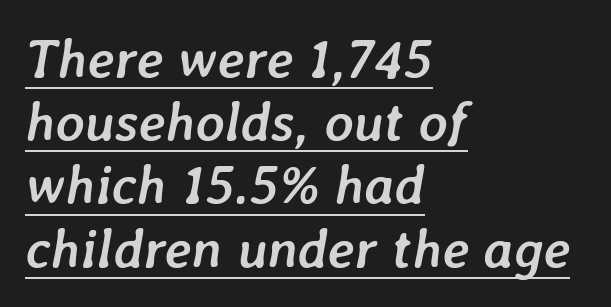
As a designer I'd log this as weight 700, bold. You could barely slide anything between these rows. This sample has the flowing, uneven cadence of proportional lettering. The font's italic variant was chosen for this text. Glyph-to-glyph distance matches everyday printed text. Descenders here cross a horizontal rule under the line.
